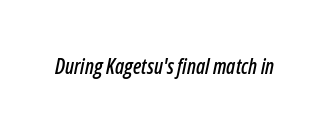
A clean baseline with only descenders dipping below it. Is the letter spacing exaggerated? No — it looks like the ordinary default. Quick note: italic.
